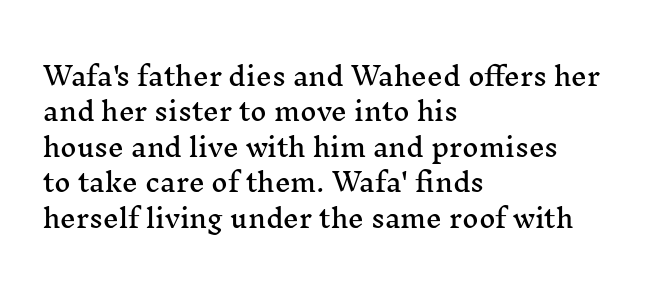
The line texture is even and compact thanks to regular tracking. Glance below the letters and you will spot only blank space. It's the straight-up-and-down kind of type. Each line starts at the same left margin while the right side varies. Reading down the column, the eye jumps a familiar distance to each next line.
